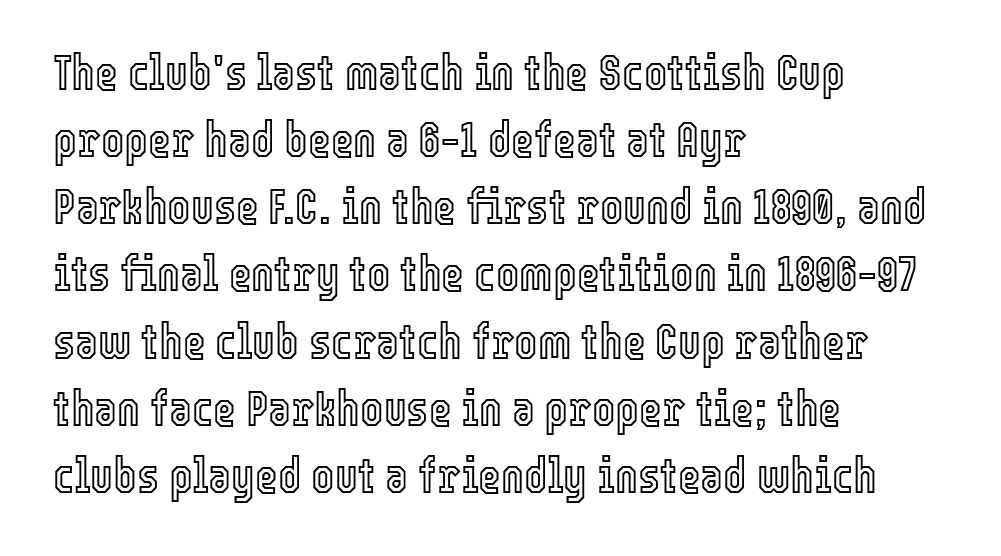
The image shows 49 px condensed type, upright; set left-aligned, normal line spacing (1.37x), normal letter spacing, not underlined; a medium x-height.
